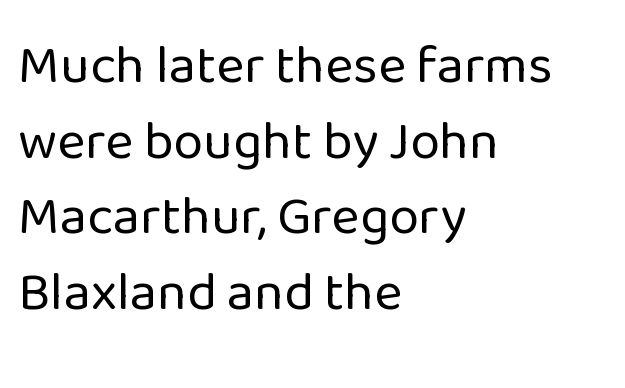
{"serif": "no", "italic": "no", "bold": "no", "weight": "regular", "width": "normal", "stroke_contrast": "low", "x_height": "medium", "monospaced": "no", "underline": "no", "align": "left", "line_spacing": "normal", "line_spacing_ratio": 1.4, "letter_spacing": "normal", "letter_spacing_em": 0.0, "glyph_px": 54}
